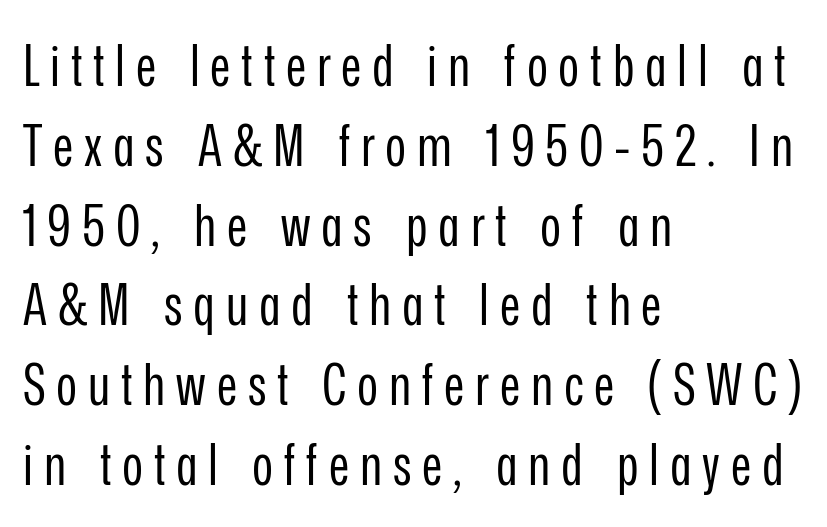
The image shows 57 px regular-weight, condensed sans-serif type, upright; set left-aligned, normal line spacing (1.4x), not underlined; low stroke contrast and a medium x-height.
